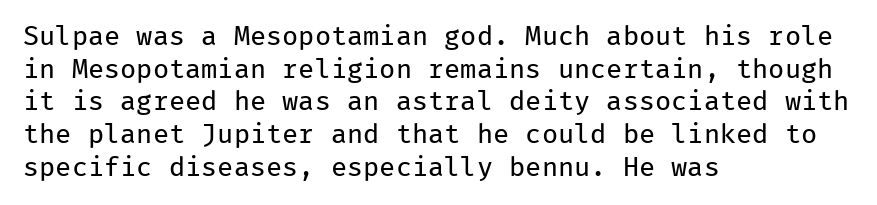
The image shows 27 px text type, upright; set left-aligned, line spacing 1.21x, normal letter spacing, not underlined.
